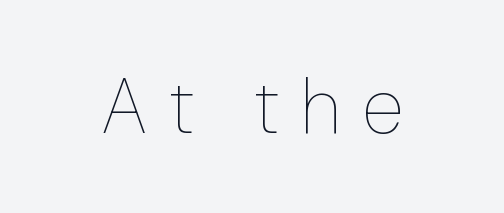
Q: Is the text bold? A: No.
Q: Is the text italic (slanted)? A: No, it is upright.
Q: Is the text underlined? A: No.
Q: Is the spacing between letters normal or unusually wide? A: Unusually wide.
Q: Width (condensed, normal, or wide)? A: Normal.
Q: Stroke contrast? A: Low.
Q: x-height? A: Medium.
Q: Monospaced? A: No.
